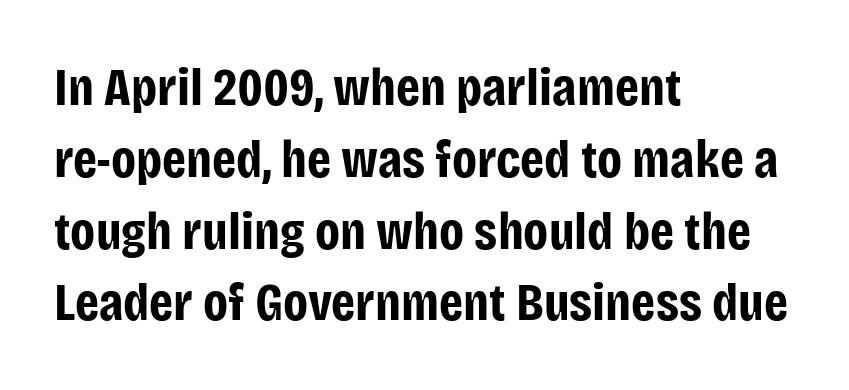
The strip under each line holds only bare page. The rendering keeps characters at their native spacing. As a designer I'd log this as weight 700, bold. Each letter's strokes conclude bluntly, with no projecting serifs.
